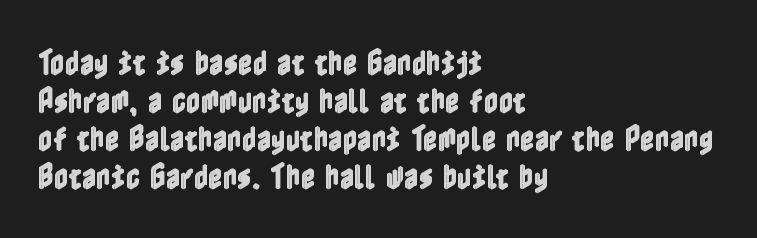
{"italic": "no", "width": "condensed", "x_height": "medium", "underline": "no", "align": "left", "line_spacing": "normal", "line_spacing_ratio": 1.36, "letter_spacing": "normal", "letter_spacing_em": 0.0, "glyph_px": 28}
